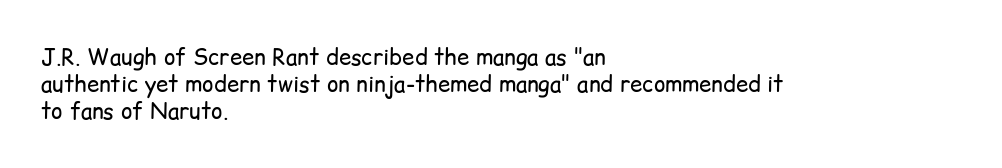
Q: Is the text bold? A: No.
Q: Is the text italic (slanted)? A: No, it is upright.
Q: Is the text underlined? A: No.
Q: How is the paragraph aligned? A: Left-aligned.
Q: Is the spacing between letters normal or unusually wide? A: Normal.
